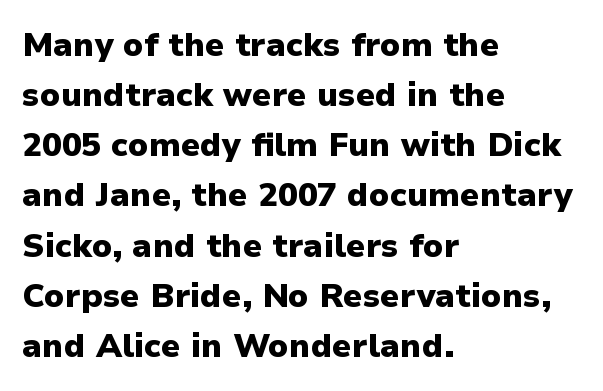
{"serif": "no", "italic": "no", "bold": "yes", "weight": "heavy", "width": "normal", "stroke_contrast": "low", "x_height": "medium", "monospaced": "no", "underline": "no", "align": "left", "line_spacing": "normal", "line_spacing_ratio": 1.52, "letter_spacing": "normal", "letter_spacing_em": 0.0, "glyph_px": 33}
